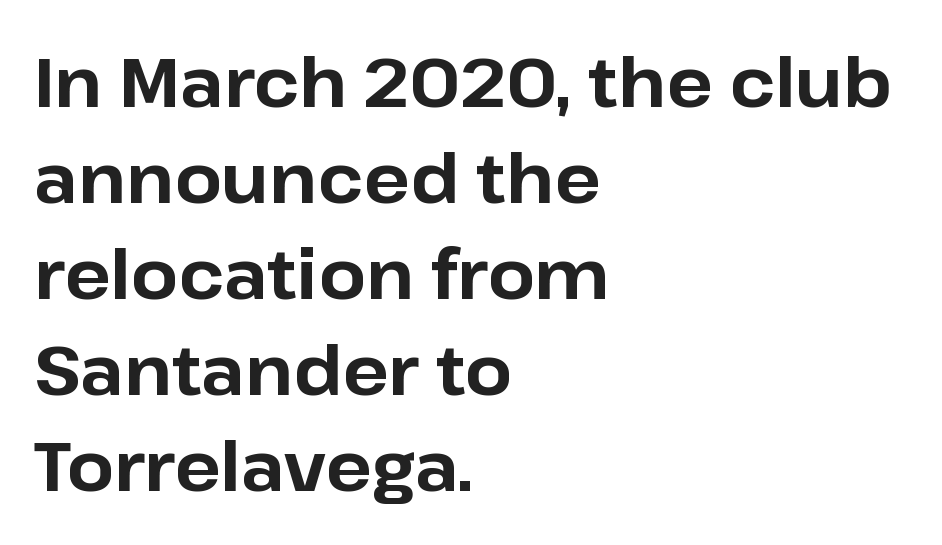
This is heavy type, rendered in bold. Does the leading feel generous? No, just average. Is there any slant? The stems are plumb. Serifs: no, the terminals of the letterforms are clean.
